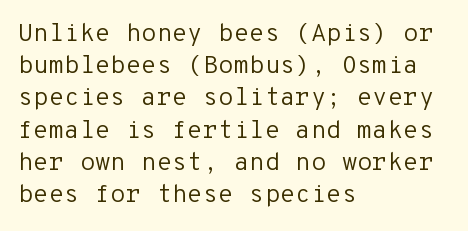
The image shows 25 px text type, upright; set left-aligned, normal line spacing (1.29x), normal letter spacing, not underlined.
